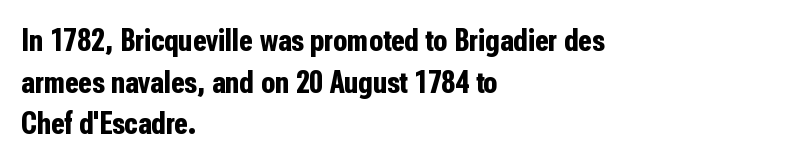
The image shows 32 px bold, condensed sans-serif type, upright; set left-aligned, normal line spacing (1.3x), normal letter spacing, not underlined; low stroke contrast and a medium x-height.
